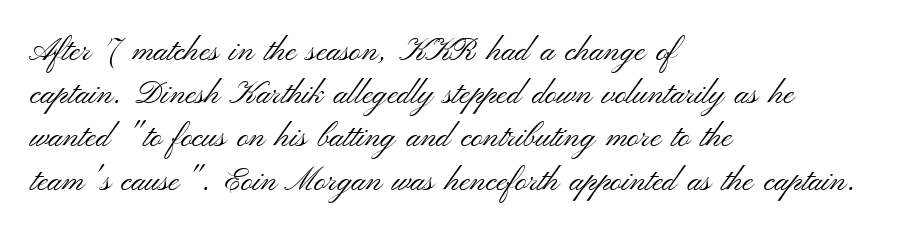
Think of a printed novel: that variable character pitch is what you see here. Interline gaps are of average width in this sample. The designer went with a sans here, leaving each stem footless. The rendering anchors every line to the left-hand side.
